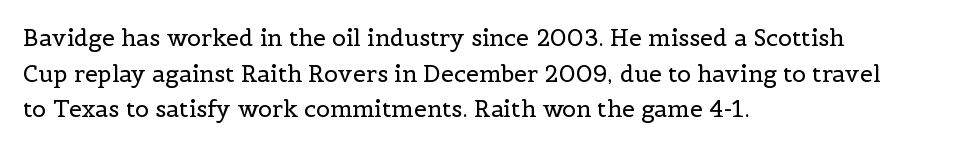
Q: Is the text bold? A: No.
Q: Is the text italic (slanted)? A: No, it is upright.
Q: Is the text underlined? A: No.
Q: How is the paragraph aligned? A: Left-aligned.
Q: Is the spacing between letters normal or unusually wide? A: Normal.
Q: Is the spacing between lines tight, normal or loose? A: Normal.
